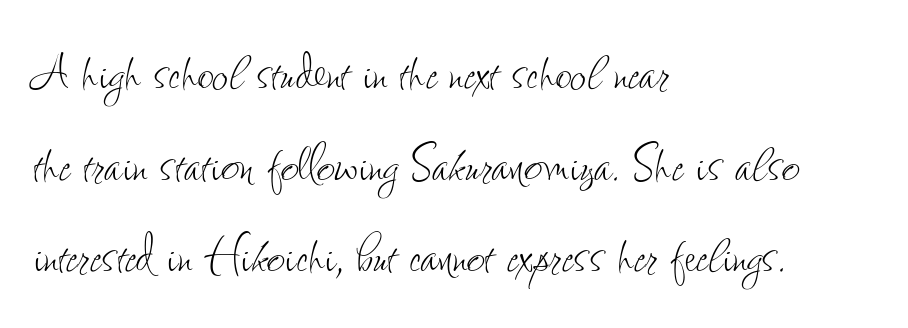
Is the letter spacing exaggerated? No — it looks like the ordinary default. Leftover space on each line is placed entirely after the last word. A light-to-regular cut is what we see here. The passage shown is not underscored anywhere.
